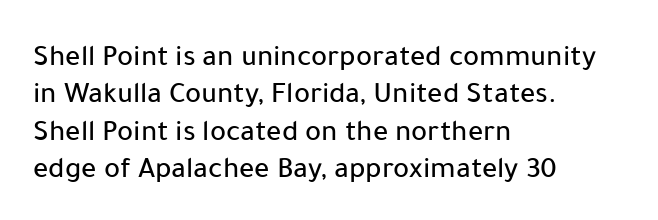
One-word summary of the alignment: left. You can tell it's not italic because the verticals are truly vertical. Bare-footed words on every line. This rendering employs a face without finishing strokes, i.e., a sans-serif. Compared with typical paragraphs, the rows here are spaced about the same. The line texture is even and compact thanks to regular tracking.
